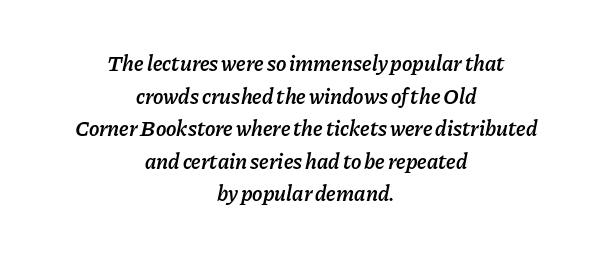
Anything drawn beneath the words? Only blank space. Looking at the ascenders, they clearly lean. The rag falls on both sides of this text block equally. The rendering keeps characters at their native spacing.
